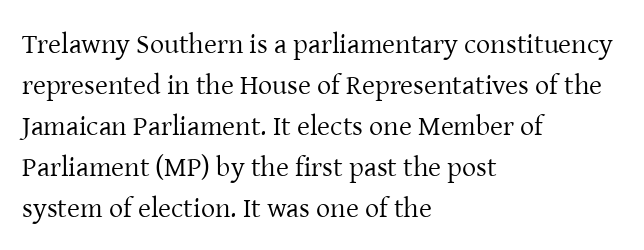
{"serif": "yes", "italic": "no", "bold": "no", "weight": "regular", "width": "normal", "stroke_contrast": "low", "x_height": "medium", "monospaced": "no", "underline": "no", "align": "left", "line_spacing": "normal", "line_spacing_ratio": 1.46, "letter_spacing": "normal", "letter_spacing_em": 0.0, "glyph_px": 28}
